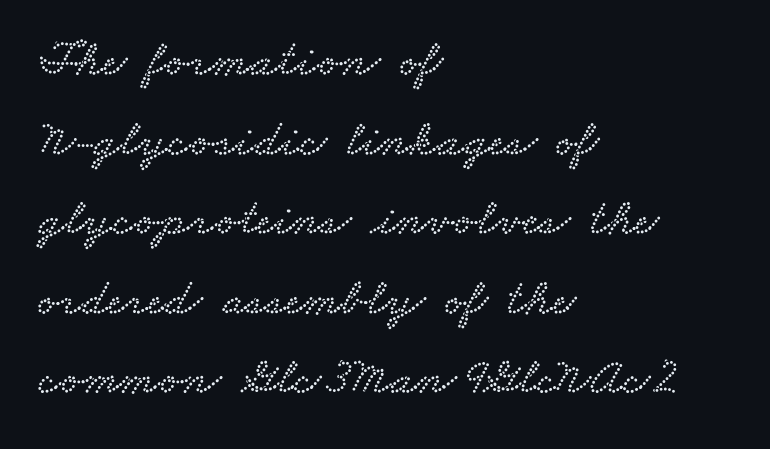
Q: Is the typeface a serif or a sans-serif typeface? A: Serif.
Q: Is the text underlined? A: No.
Q: How is the paragraph aligned? A: Left-aligned.
Q: Is the spacing between letters normal or unusually wide? A: Normal.
Q: Is the spacing between lines tight, normal or loose? A: Normal.
Q: Width (condensed, normal, or wide)? A: Wide.
Q: Stroke contrast? A: Low.
Q: x-height? A: Small.
Q: Monospaced? A: No.
